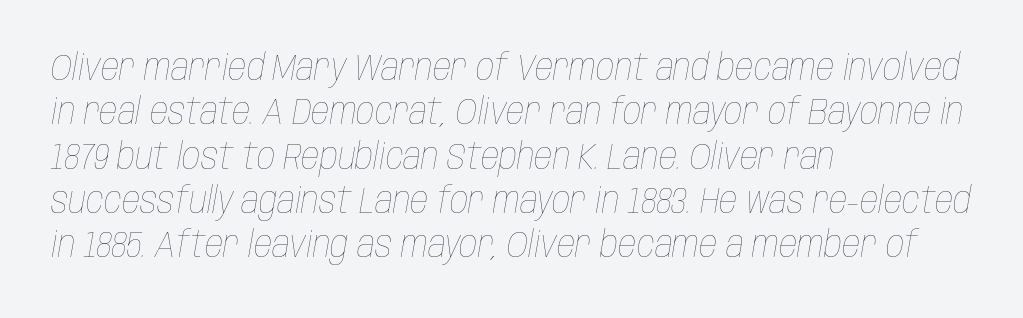
The image shows 36 px thin, condensed type, italic (leaning right); set left-aligned, line spacing 1.23x, normal letter spacing, not underlined; low stroke contrast and a large x-height.
